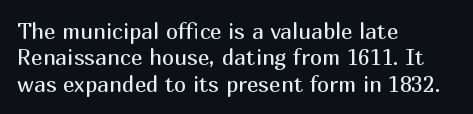
{"italic": "no", "bold": "no", "underline": "no", "align": "left", "line_spacing_ratio": 1.2, "letter_spacing": "normal", "letter_spacing_em": 0.0, "glyph_px": 22}
